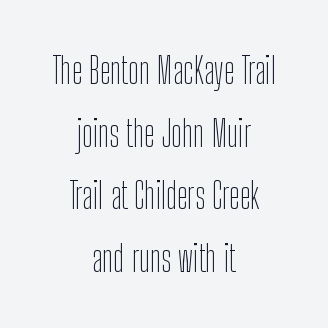
Q: Is the text bold? A: No.
Q: Is the text italic (slanted)? A: No, it is upright.
Q: Is the typeface a serif or a sans-serif typeface? A: Sans-serif.
Q: Is the text underlined? A: No.
Q: How is the paragraph aligned? A: Centered.
Q: Is the spacing between letters normal or unusually wide? A: Normal.
Q: Width (condensed, normal, or wide)? A: Condensed.
Q: Stroke contrast? A: Low.
Q: x-height? A: Medium.
Q: Monospaced? A: No.
